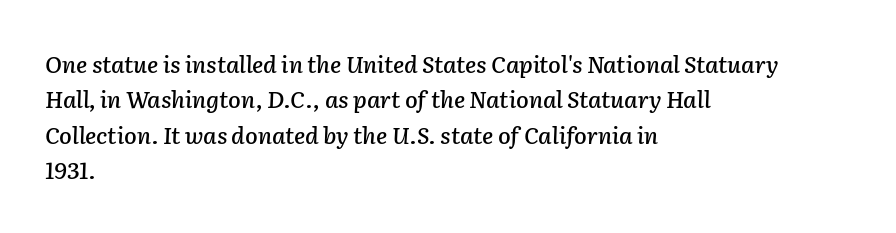
The image shows 23 px text type, italic (leaning right); set left-aligned, normal line spacing (1.54x), normal letter spacing, not underlined.
